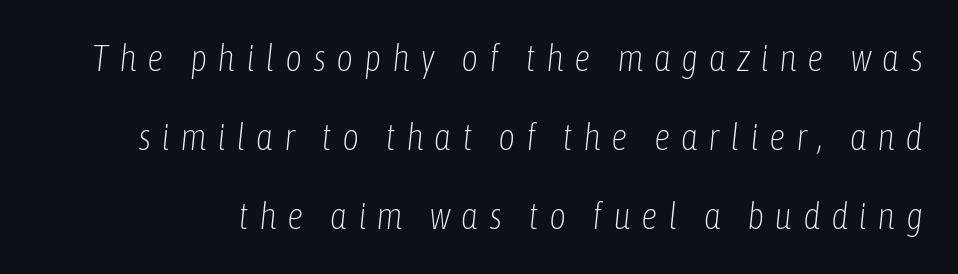
The image shows 37 px light, condensed type, italic (leaning right); set loose line spacing (2.13x), unusually wide letter spacing (+0.28 em), not underlined; low stroke contrast and a medium x-height.
